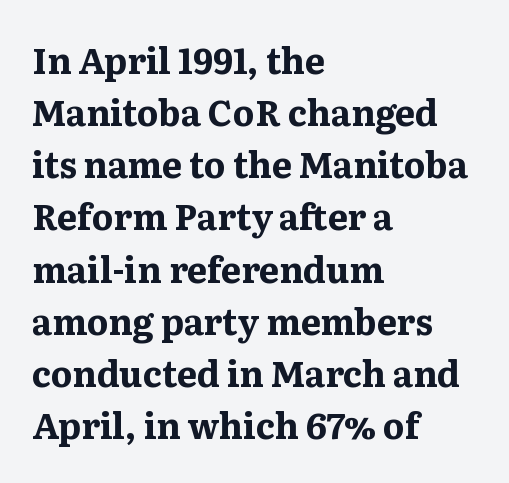
The image shows 35 px bold, wide serif type, upright; set left-aligned, normal line spacing (1.49x), normal letter spacing, not underlined; medium stroke contrast and a medium x-height.
